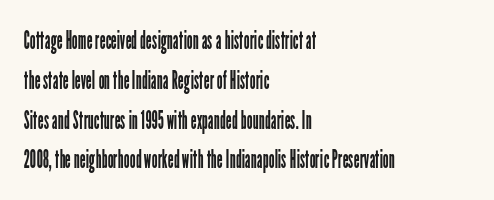
The image shows 26 px text type, upright; set left-aligned, normal line spacing (1.53x), normal letter spacing, not underlined.
